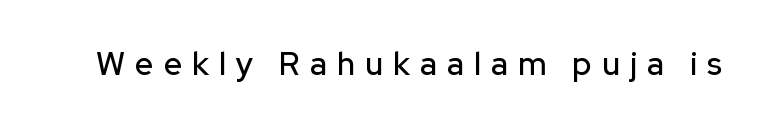
The image shows 32 px sans-serif type, upright; set unusually wide letter spacing (+0.31 em), not underlined; low stroke contrast and a medium x-height.
